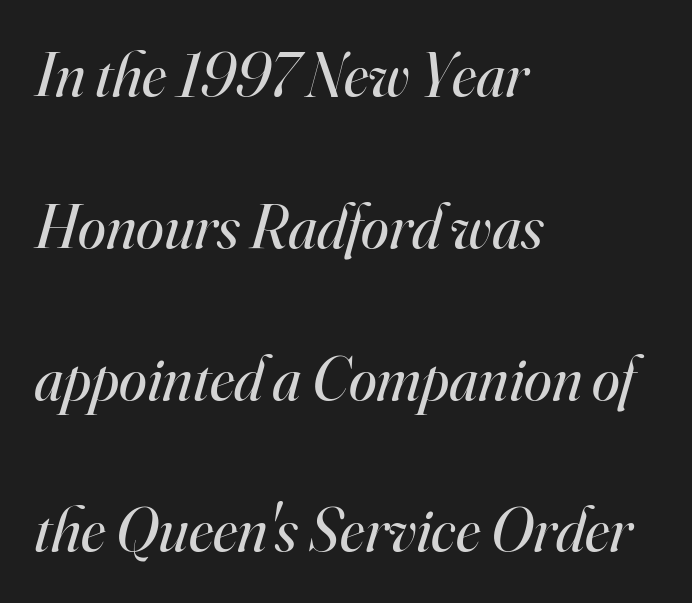
The image shows 63 px regular-weight serif type, italic (leaning right); set left-aligned, loose line spacing (2.41x), normal letter spacing, not underlined; high stroke contrast and a small x-height.
